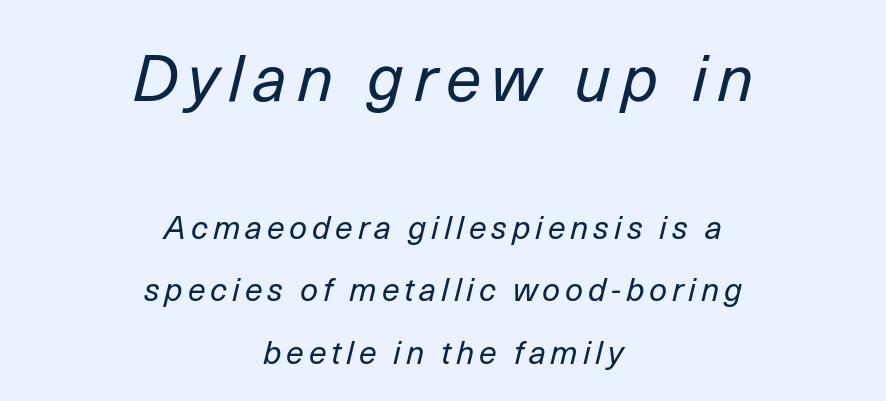
{"italic": "yes", "lean": "right", "slant_degrees": 14, "bold": "no", "weight": "regular", "width": "normal", "stroke_contrast": "low", "x_height": "medium", "monospaced": "no", "underline": "no", "align": "center", "line_spacing": "loose", "line_spacing_ratio": 1.94, "larger_block": "first", "size_ratio": 2.0, "glyph_px": 64}
